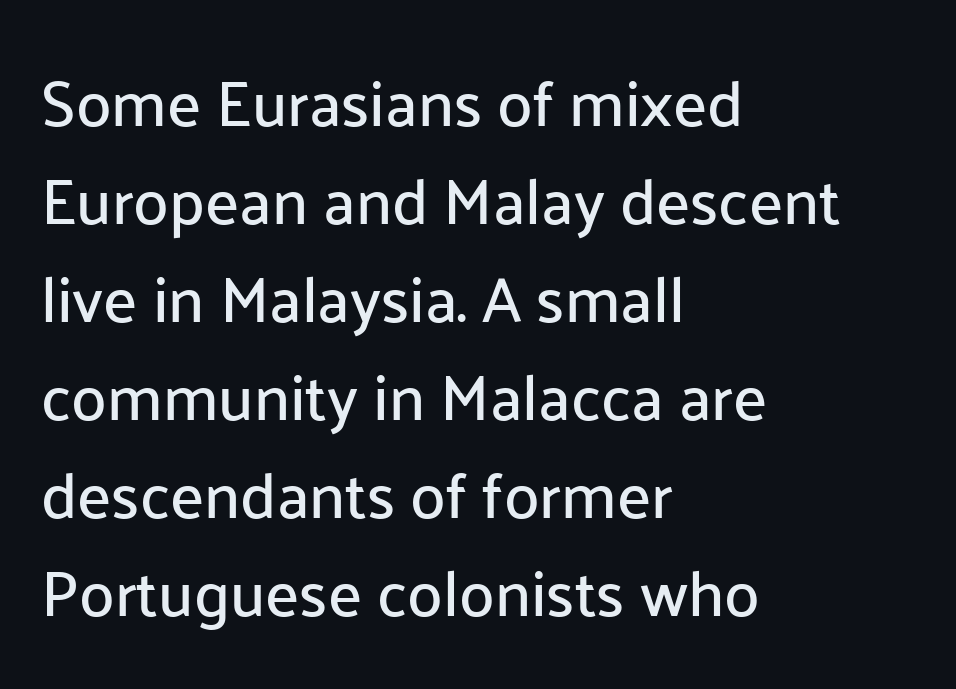
Underlining? Definitely not there. Tracking here is standard; glyphs follow each other at the usual distance. Each letter keeps its own natural width here, so spacing adapts to shape. Style check: upright.
